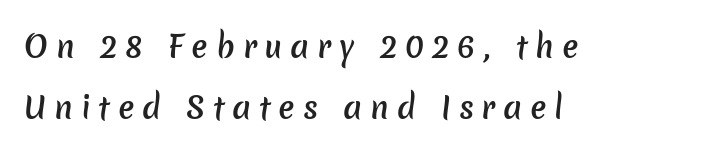
{"serif": "no", "bold": "semi", "weight": "semibold", "width": "normal", "stroke_contrast": "low", "x_height": "medium", "monospaced": "no", "underline": "no", "align": "left", "line_spacing": "loose", "line_spacing_ratio": 2.02, "letter_spacing": "wide", "letter_spacing_em": 0.26, "glyph_px": 30}
